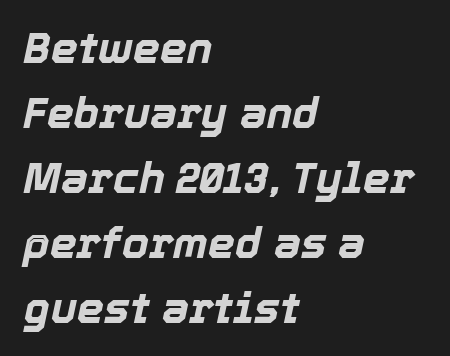
{"italic": "yes", "lean": "right", "slant_degrees": 12, "bold": "yes", "weight": "bold", "width": "normal", "x_height": "medium", "monospaced": "no", "underline": "no", "align": "left", "line_spacing": "normal", "line_spacing_ratio": 1.51, "letter_spacing": "normal", "letter_spacing_em": 0.0, "glyph_px": 43}
